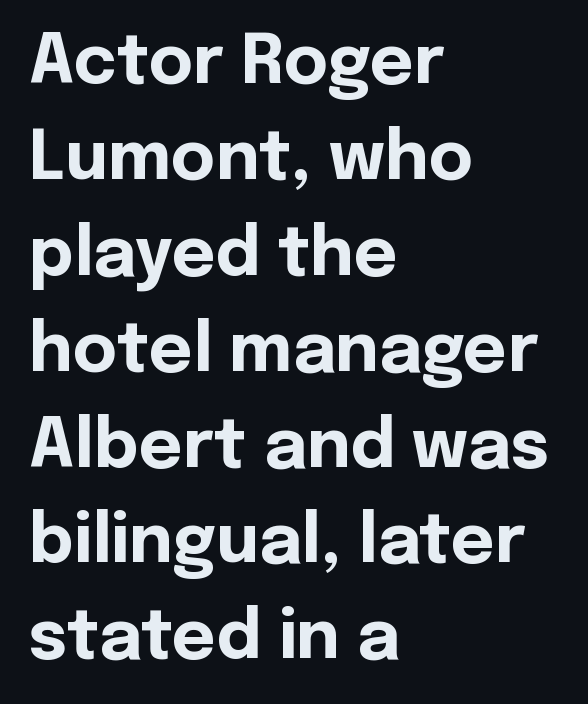
{"serif": "no", "italic": "no", "bold": "yes", "weight": "bold", "width": "normal", "x_height": "medium", "monospaced": "no", "underline": "no", "align": "left", "line_spacing": "normal", "line_spacing_ratio": 1.41, "letter_spacing": "normal", "letter_spacing_em": 0.0, "glyph_px": 68}
